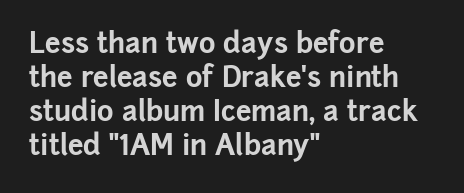
The image shows 28 px bold sans-serif type, upright; set left-aligned, line spacing 1.22x, normal letter spacing, not underlined; low stroke contrast and a medium x-height.
